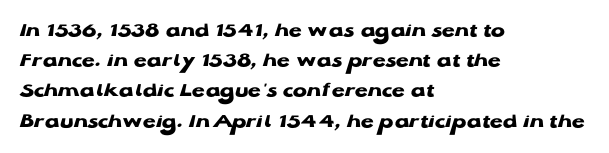
{"italic": "no", "bold": "yes", "underline": "no", "align": "left", "line_spacing": "normal", "line_spacing_ratio": 1.44, "letter_spacing": "normal", "letter_spacing_em": 0.0, "glyph_px": 21}
